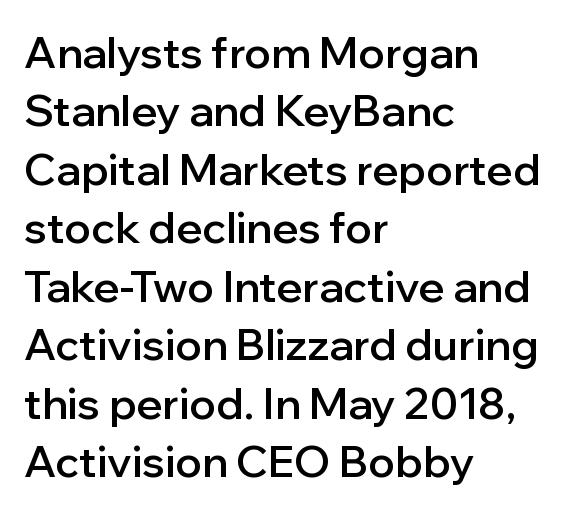
The image shows 43 px semibold sans-serif type, upright; set left-aligned, normal line spacing (1.36x), normal letter spacing, not underlined; low stroke contrast and a medium x-height.
